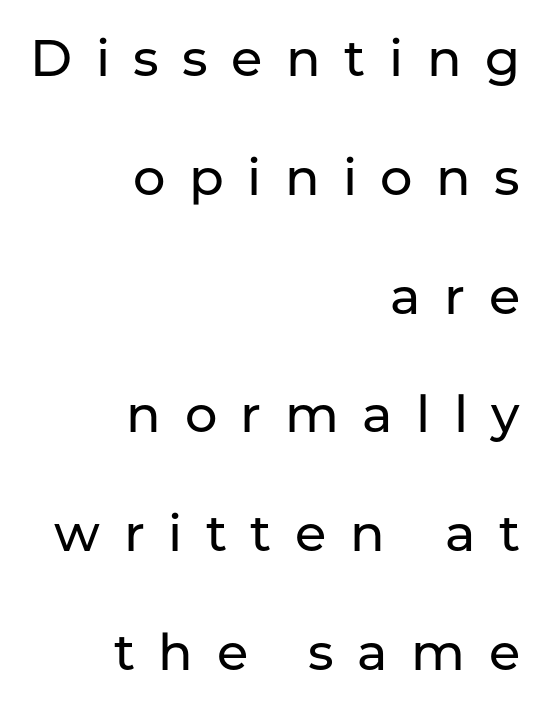
The image shows 51 px sans-serif type, upright; set right-aligned, loose line spacing (2.33x), unusually wide letter spacing (+0.46 em), not underlined; low stroke contrast and a medium x-height.
